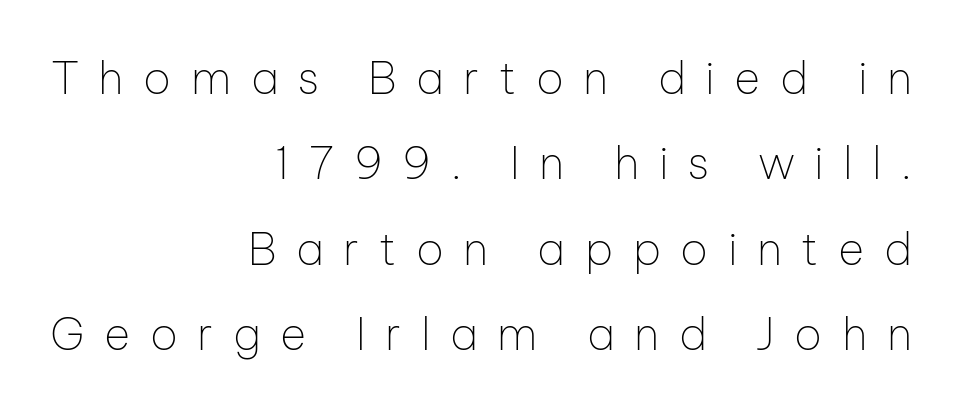
You could not count columns in this text — the font is proportionally spaced. Regarding leading, the lines here are spaced well apart. Stroke thickness stays within the range of a standard reading face or lighter. Loose tracking; the words dissolve into strings of separated letters. Layout note: lines flush right.
